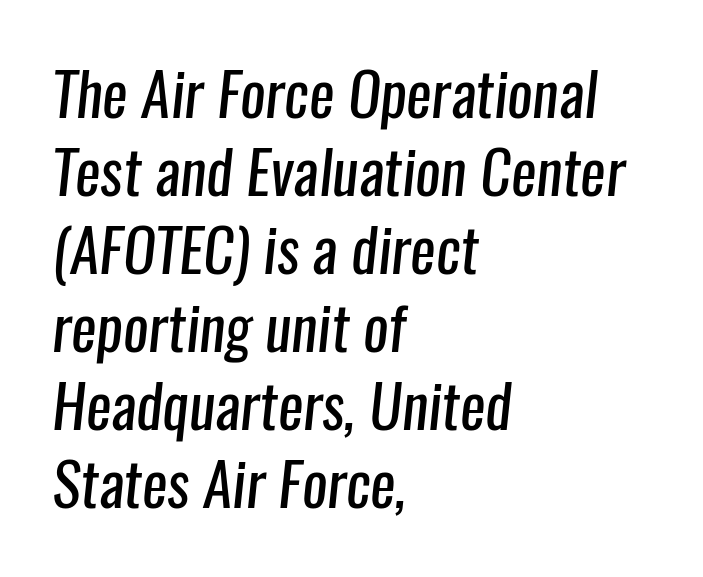
Q: Is the text bold? A: No.
Q: Is the typeface a serif or a sans-serif typeface? A: Sans-serif.
Q: Is the text underlined? A: No.
Q: How is the paragraph aligned? A: Left-aligned.
Q: Is the spacing between letters normal or unusually wide? A: Normal.
Q: Is the spacing between lines tight, normal or loose? A: Normal.
Q: Width (condensed, normal, or wide)? A: Condensed.
Q: Stroke contrast? A: Low.
Q: x-height? A: Medium.
Q: Monospaced? A: No.
